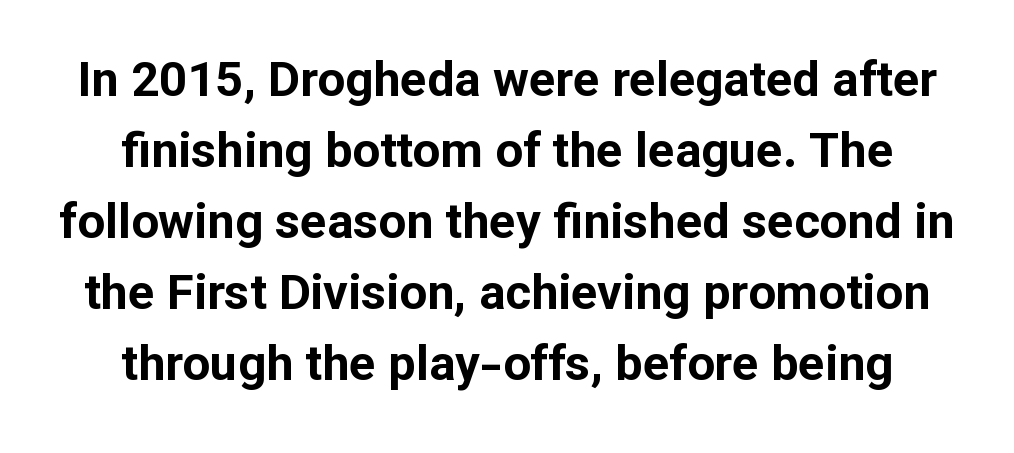
The image shows 49 px bold sans-serif type, upright; set centered, normal line spacing (1.45x), normal letter spacing, not underlined; low stroke contrast and a medium x-height.
